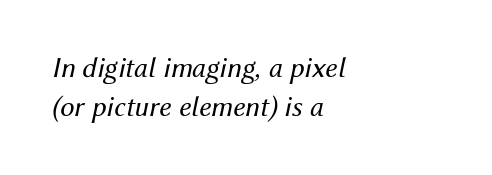
Weight class: somewhere from thin through regular. The letters are slanted; this is an italic face. Descenders are the only things crossing below the line. Do the characters align in a grid? No, the font is proportional.
